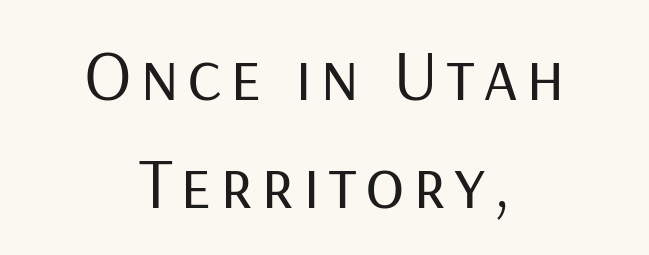
Q: Is the text bold? A: No.
Q: Is the text italic (slanted)? A: No, it is upright.
Q: Is the typeface a serif or a sans-serif typeface? A: Sans-serif.
Q: Is the text underlined? A: No.
Q: How is the paragraph aligned? A: Centered.
Q: Is the spacing between lines tight, normal or loose? A: Normal.
Q: Width (condensed, normal, or wide)? A: Normal.
Q: Stroke contrast? A: Low.
Q: x-height? A: Medium.
Q: Monospaced? A: No.
